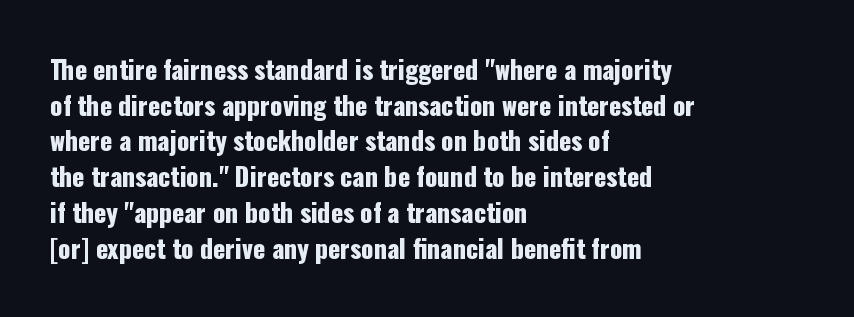
Q: Is the text italic (slanted)? A: No, it is upright.
Q: Is the text underlined? A: No.
Q: How is the paragraph aligned? A: Left-aligned.
Q: Is the spacing between letters normal or unusually wide? A: Normal.
Q: Is the spacing between lines tight, normal or loose? A: Normal.
